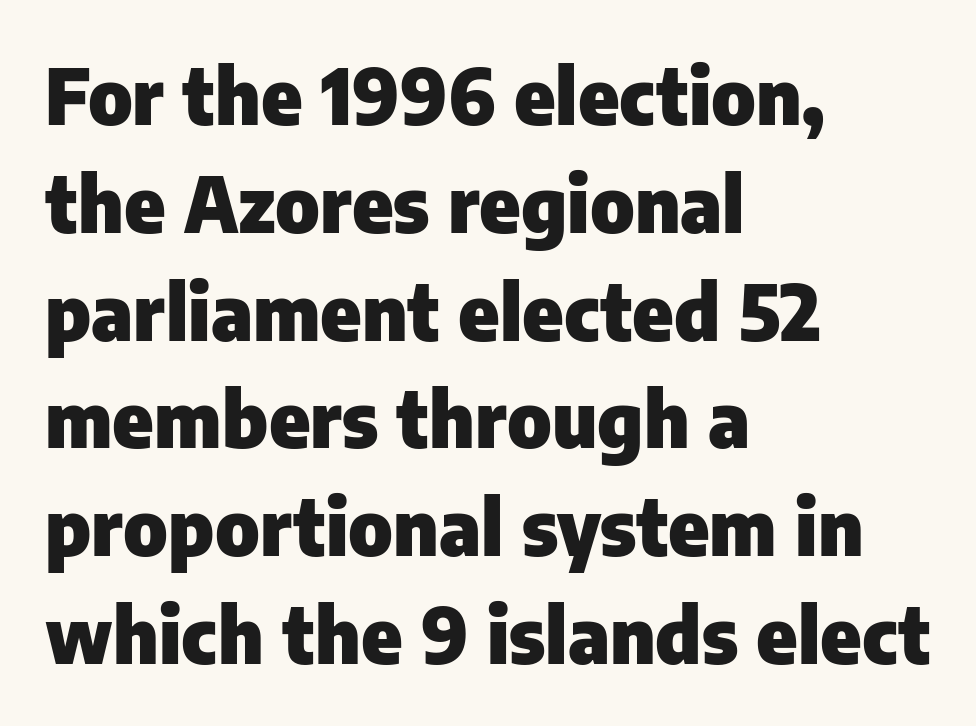
You could not count columns in this text — the font is proportionally spaced. Visually the block forms a straight wall on the left and a jagged coastline on the right. The glyphs have the mass of a bold cut. Serifs: no, the terminals of the letterforms are clean.
